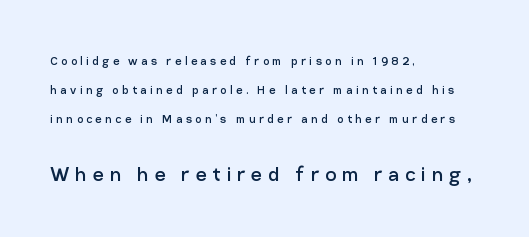
Q: Is the text bold? A: No.
Q: Is the text italic (slanted)? A: No, it is upright.
Q: Is the text underlined? A: No.
Q: How is the paragraph aligned? A: Left-aligned.
Q: Is the spacing between letters normal or unusually wide? A: Unusually wide.
Q: Is the spacing between lines tight, normal or loose? A: Loose.
Q: Which block of text is set in a larger size, the first (top) or the second (bottom)? A: The second (bottom) one.
